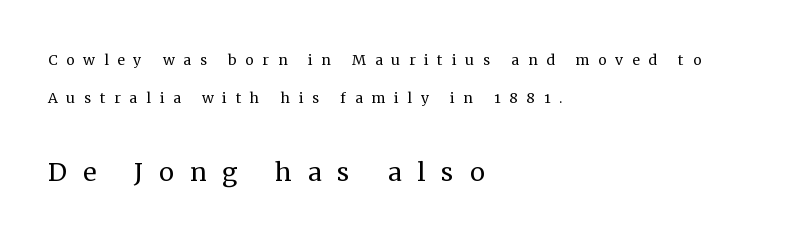
{"serif": "yes", "italic": "no", "bold": "no", "weight": "regular", "width": "normal", "stroke_contrast": "medium", "x_height": "medium", "monospaced": "no", "underline": "no", "align": "left", "line_spacing": "loose", "line_spacing_ratio": 2.0, "letter_spacing": "wide", "letter_spacing_em": 0.46, "larger_block": "second", "size_ratio": 1.79, "glyph_px": 34}
